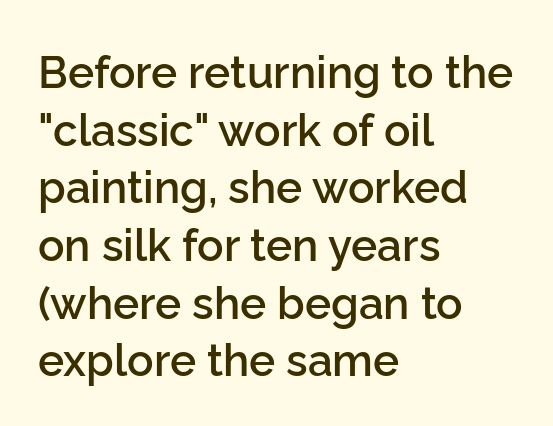
Note the varied advance widths — an 'i' is clearly narrower than an 'm'. The passage shown has conventional tracking throughout. To sum up the face: it is a sans, with no serifs. Stems and bowls a touch heavier than normal — semibold. Horizontal bands of white between lines are of average thickness. Horizontal alignment here is leftward, the default for most running prose.
